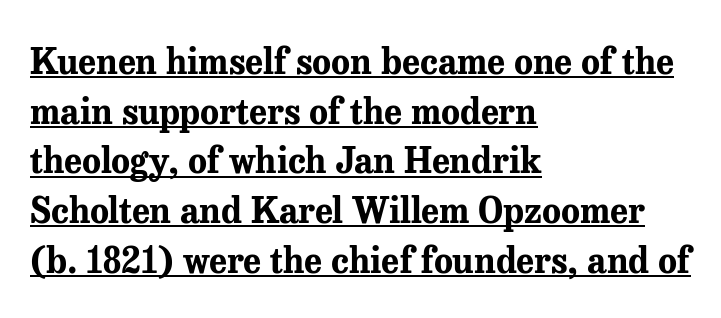
The image shows 35 px bold serif type, upright; set left-aligned, normal line spacing (1.42x), normal letter spacing, underlined; medium stroke contrast and a medium x-height.
